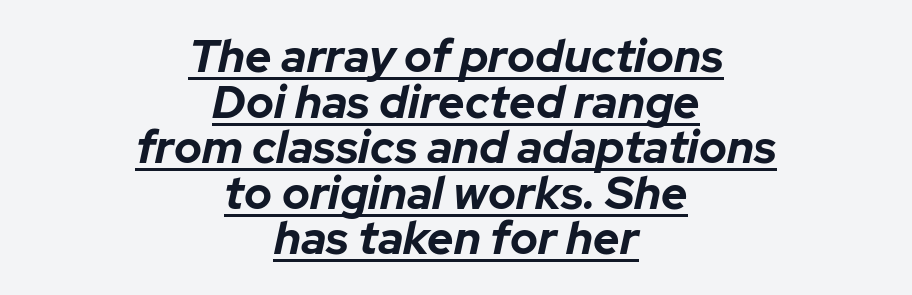
Q: Is the text bold? A: Yes.
Q: Is the text italic (slanted)? A: Yes, it leans right by about 12 degrees.
Q: Is the text underlined? A: Yes.
Q: How is the paragraph aligned? A: Centered.
Q: Is the spacing between letters normal or unusually wide? A: Normal.
Q: Is the spacing between lines tight, normal or loose? A: Tight.
Q: Width (condensed, normal, or wide)? A: Normal.
Q: Stroke contrast? A: Low.
Q: x-height? A: Medium.
Q: Monospaced? A: No.
